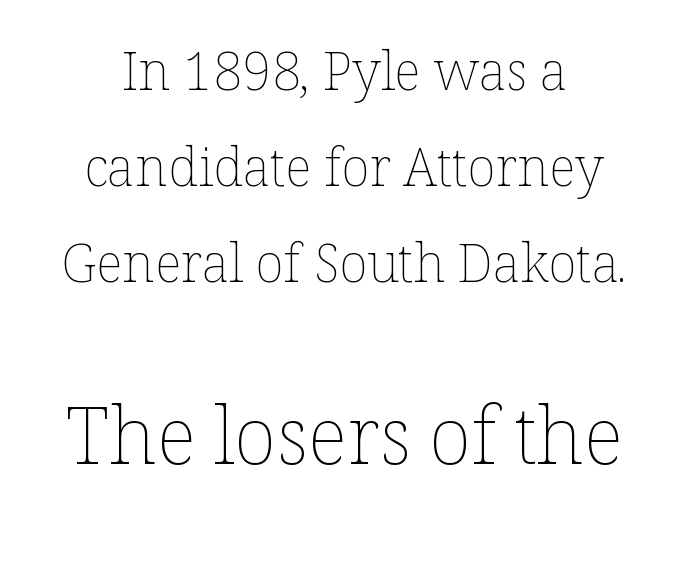
The image shows 79 px thin type, upright; set line spacing 1.81x, normal letter spacing, not underlined; the second (bottom) block is 1.49x larger; low stroke contrast and a medium x-height.
